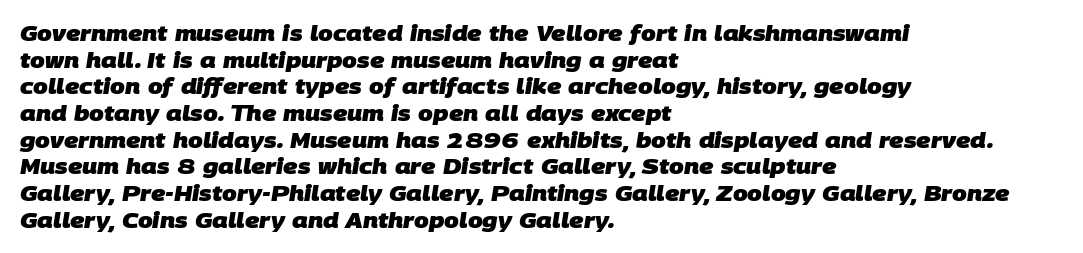
Q: Is the text bold? A: Yes.
Q: Is the text underlined? A: No.
Q: How is the paragraph aligned? A: Left-aligned.
Q: Is the spacing between letters normal or unusually wide? A: Normal.
Q: Is the spacing between lines tight, normal or loose? A: Normal.
